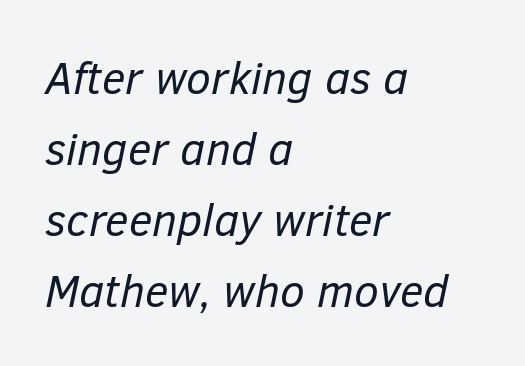
{"italic": "yes", "lean": "right", "slant_degrees": 12, "bold": "no", "weight": "regular", "width": "normal", "stroke_contrast": "low", "x_height": "medium", "monospaced": "no", "underline": "no", "align": "left", "line_spacing": "normal", "line_spacing_ratio": 1.58, "letter_spacing": "normal", "letter_spacing_em": 0.0, "glyph_px": 45}
